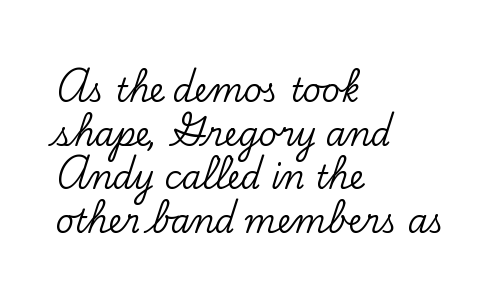
{"serif": "yes", "width": "normal", "stroke_contrast": "low", "x_height": "small", "monospaced": "no", "underline": "no", "align": "left", "line_spacing": "normal", "line_spacing_ratio": 1.36, "letter_spacing": "normal", "letter_spacing_em": 0.0, "glyph_px": 32}
